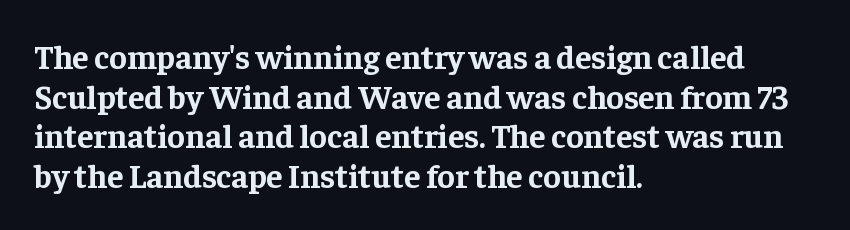
No extra tracking has been applied to these lines. Character widths vary here, with narrow letters taking less room than wide ones. A classic flush-left, rag-right setting is used for this passage. Typographic density is high because the face is bold.
